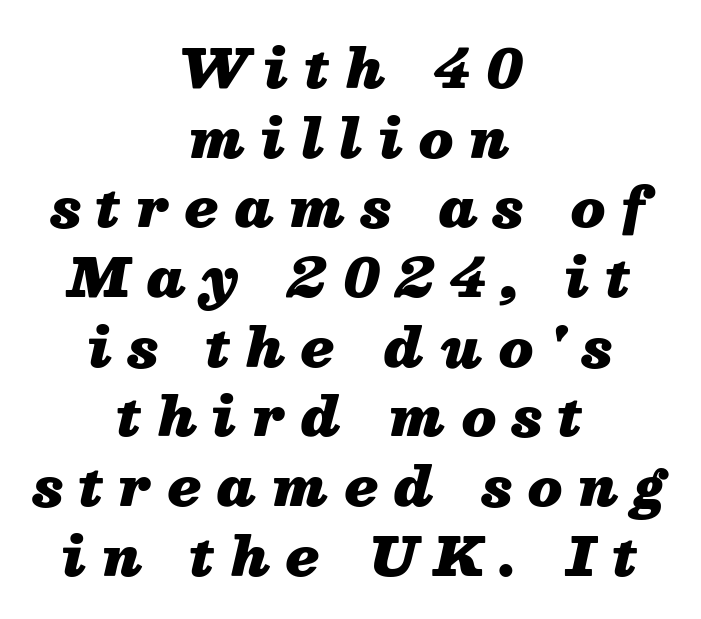
Q: Is the text bold? A: Yes.
Q: Is the text italic (slanted)? A: Yes, it leans right by about 13 degrees.
Q: Is the text underlined? A: No.
Q: How is the paragraph aligned? A: Centered.
Q: Is the spacing between letters normal or unusually wide? A: Unusually wide.
Q: Is the spacing between lines tight, normal or loose? A: Normal.
Q: Width (condensed, normal, or wide)? A: Normal.
Q: Stroke contrast? A: Medium.
Q: x-height? A: Medium.
Q: Monospaced? A: No.
